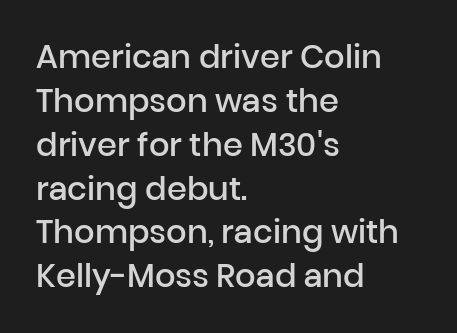
The image shows 32 px semibold sans-serif type, upright; set left-aligned, normal line spacing (1.37x), normal letter spacing, not underlined; low stroke contrast and a medium x-height.
